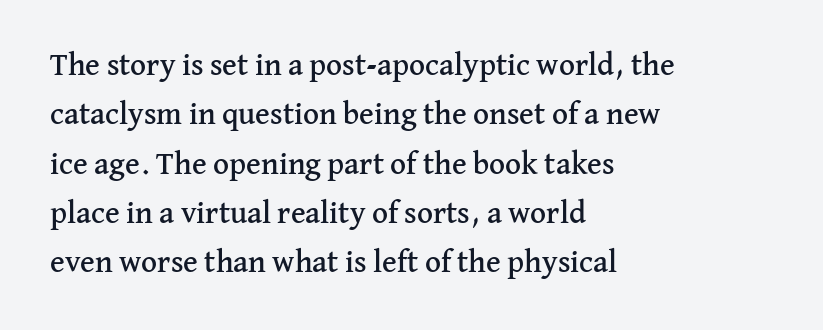
Q: Is the text italic (slanted)? A: No, it is upright.
Q: Is the typeface a serif or a sans-serif typeface? A: Serif.
Q: Is the text underlined? A: No.
Q: How is the paragraph aligned? A: Left-aligned.
Q: Is the spacing between letters normal or unusually wide? A: Normal.
Q: Is the spacing between lines tight, normal or loose? A: Normal.
Q: Width (condensed, normal, or wide)? A: Normal.
Q: Stroke contrast? A: Medium.
Q: x-height? A: Medium.
Q: Monospaced? A: No.
